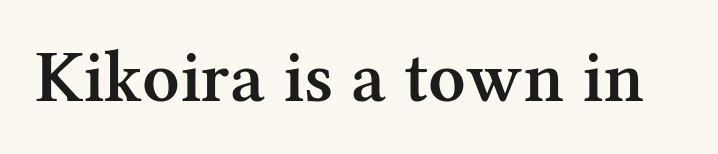
{"serif": "yes", "italic": "no", "bold": "semi", "weight": "semibold", "width": "normal", "stroke_contrast": "medium", "x_height": "medium", "monospaced": "no", "underline": "no", "letter_spacing": "normal", "letter_spacing_em": 0.0, "glyph_px": 73}
